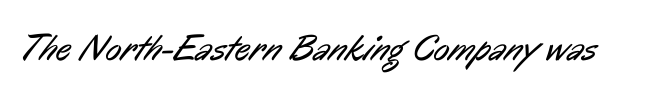
Q: Is the text bold? A: No.
Q: Is the typeface a serif or a sans-serif typeface? A: Sans-serif.
Q: Is the text underlined? A: No.
Q: Is the spacing between letters normal or unusually wide? A: Normal.
Q: Width (condensed, normal, or wide)? A: Condensed.
Q: Stroke contrast? A: Low.
Q: x-height? A: Medium.
Q: Monospaced? A: No.
